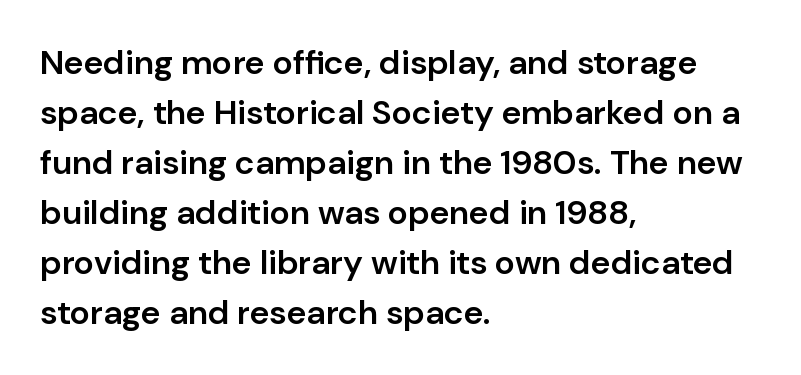
The image shows 34 px semibold sans-serif type, upright; set left-aligned, normal line spacing (1.47x), normal letter spacing, not underlined; low stroke contrast and a medium x-height.
